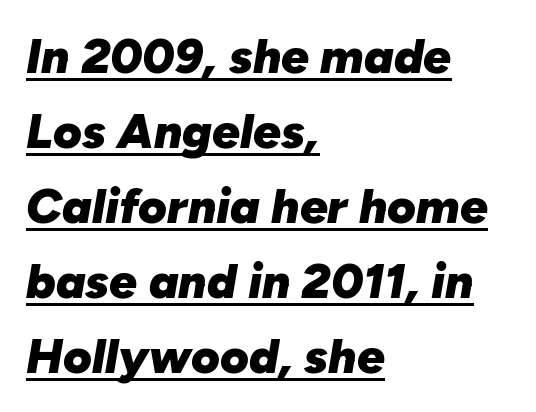
The image shows 49 px heavy type, italic (leaning right); set left-aligned, normal line spacing (1.53x), normal letter spacing, underlined; low stroke contrast and a medium x-height.
